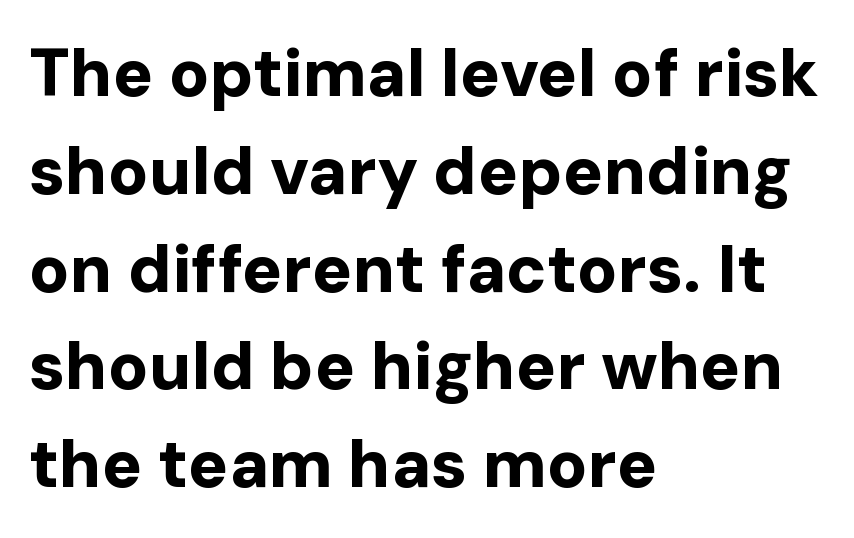
A typesetter would call this leading conventional body-copy spacing. Serif or sans? Sans — the stroke terminals are bare. Note the varied advance widths — an 'i' is clearly narrower than an 'm'. Style check: upright.
